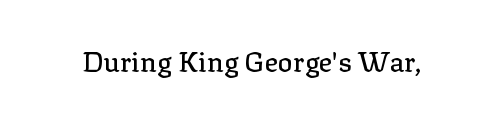
The image shows 28 px serif type, upright; set normal letter spacing, not underlined; low stroke contrast and a medium x-height.
